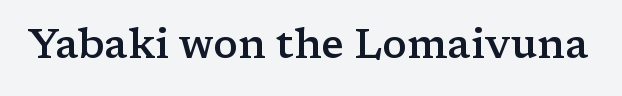
{"serif": "yes", "italic": "no", "bold": "semi", "weight": "semibold", "width": "wide", "stroke_contrast": "low", "x_height": "medium", "monospaced": "no", "underline": "no", "letter_spacing": "normal", "letter_spacing_em": 0.0, "glyph_px": 41}
